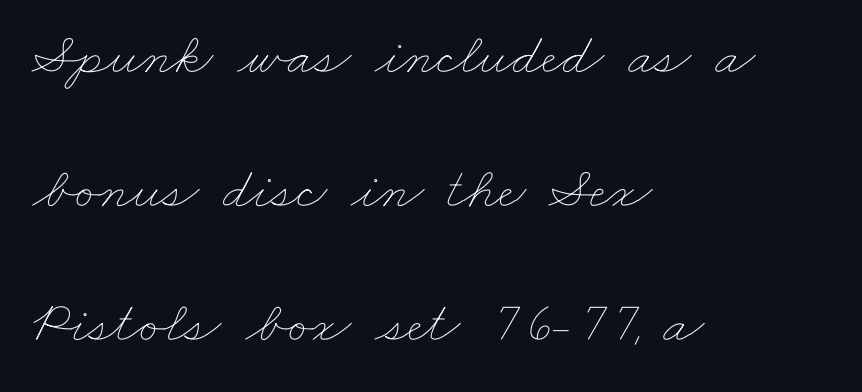
{"bold": "no", "weight": "thin", "width": "wide", "stroke_contrast": "low", "x_height": "small", "monospaced": "no", "underline": "no", "align": "left", "line_spacing": "loose", "line_spacing_ratio": 2.27, "letter_spacing": "normal", "letter_spacing_em": 0.0, "glyph_px": 59}
